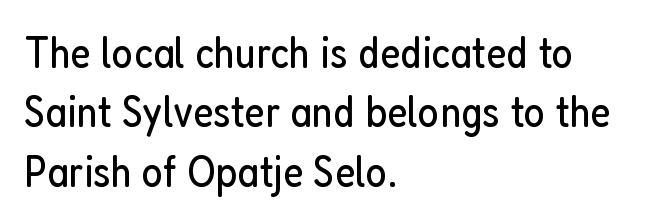
{"serif": "no", "italic": "no", "bold": "no", "weight": "regular", "width": "condensed", "stroke_contrast": "low", "x_height": "medium", "monospaced": "no", "underline": "no", "align": "left", "line_spacing": "normal", "line_spacing_ratio": 1.32, "letter_spacing": "normal", "letter_spacing_em": 0.0, "glyph_px": 45}
